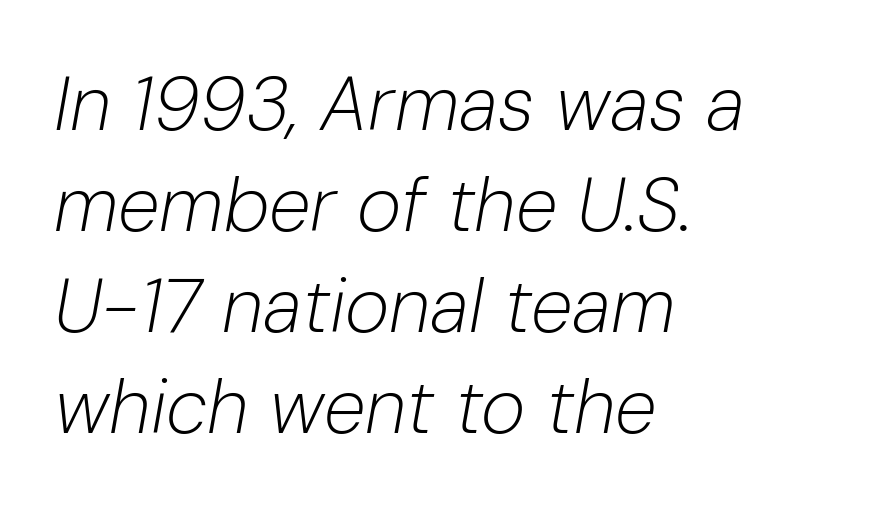
No extra tracking has been applied to these lines. This sample keeps an unexceptional amount of space between lines. Italic: yes, the glyphs are oblique. Left-aligned paragraph, ragged on the right. Clear beneath every line of the passage. Varying glyph widths throughout — classic text-font behaviour.
